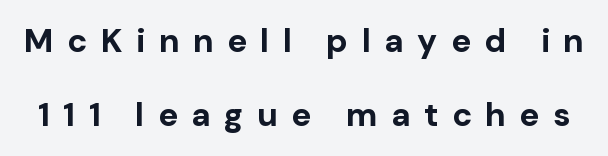
Q: Is the text bold? A: Yes.
Q: Is the text italic (slanted)? A: No, it is upright.
Q: Is the typeface a serif or a sans-serif typeface? A: Sans-serif.
Q: Is the text underlined? A: No.
Q: Is the spacing between letters normal or unusually wide? A: Unusually wide.
Q: Is the spacing between lines tight, normal or loose? A: Loose.
Q: Width (condensed, normal, or wide)? A: Normal.
Q: Stroke contrast? A: Low.
Q: x-height? A: Medium.
Q: Monospaced? A: No.
